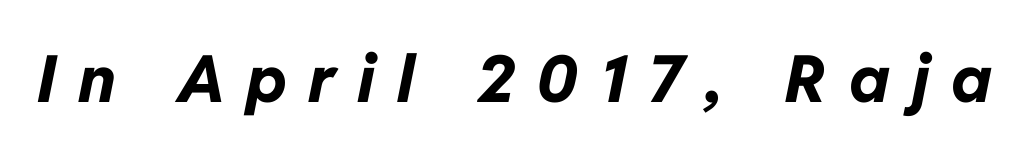
Words appear elongated and porous because spacing is wide. The passage shown is emphatically bold. You could not count columns in this text — the font is proportionally spaced. Letters rest on an invisible, unmarked baseline. The lettering tilts uniformly, giving the passage an italic look.
